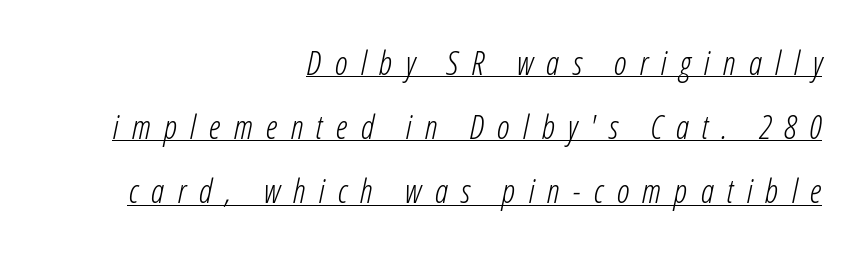
The image shows 33 px light, condensed type, italic (leaning right); set right-aligned, loose line spacing (1.94x), unusually wide letter spacing (+0.4 em), underlined; low stroke contrast and a medium x-height.
